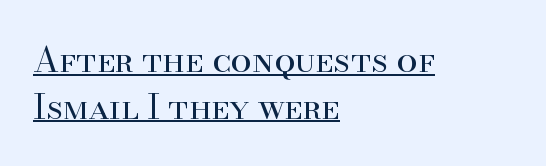
{"serif": "yes", "italic": "no", "bold": "no", "weight": "regular", "width": "normal", "stroke_contrast": "high", "x_height": "small", "monospaced": "no", "underline": "yes", "align": "left", "line_spacing": "normal", "line_spacing_ratio": 1.38, "letter_spacing": "normal", "letter_spacing_em": 0.0, "glyph_px": 34}
